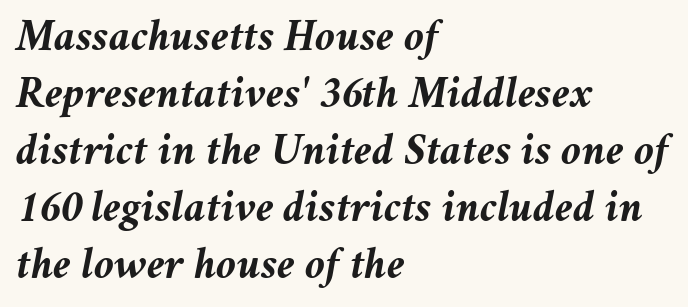
The image shows 46 px semibold type, italic (leaning right); set left-aligned, line spacing 1.24x, normal letter spacing, not underlined; medium stroke contrast and a medium x-height.
